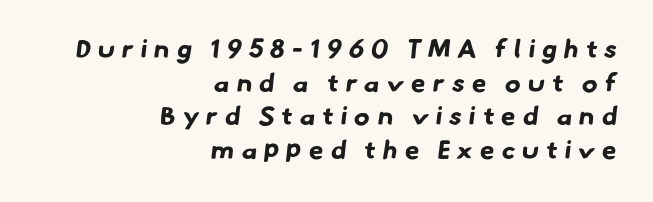
The image shows 26 px bold type; set right-aligned, normal line spacing (1.29x), unusually wide letter spacing (+0.28 em), not underlined.
